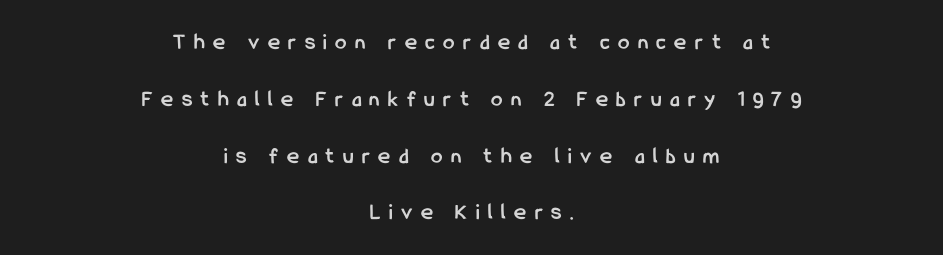
{"italic": "no", "bold": "yes", "underline": "no", "align": "center", "line_spacing": "loose", "line_spacing_ratio": 2.47, "letter_spacing": "wide", "letter_spacing_em": 0.37, "glyph_px": 23}
